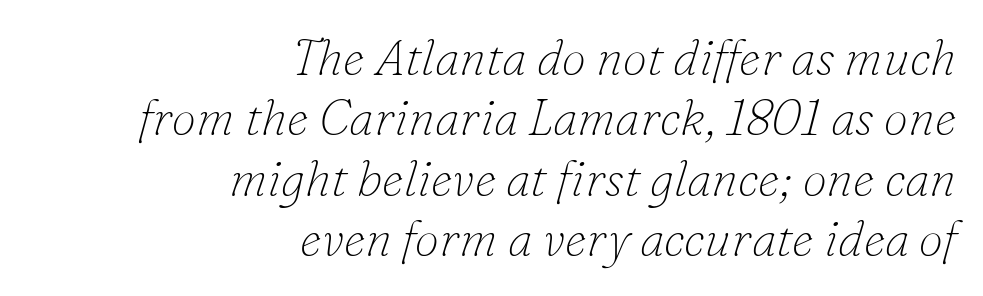
Q: Is the text bold? A: No.
Q: Is the text italic (slanted)? A: Yes, it leans right by about 16 degrees.
Q: Is the typeface a serif or a sans-serif typeface? A: Serif.
Q: Is the text underlined? A: No.
Q: How is the paragraph aligned? A: Right-aligned.
Q: Is the spacing between letters normal or unusually wide? A: Normal.
Q: Width (condensed, normal, or wide)? A: Normal.
Q: Stroke contrast? A: Low.
Q: x-height? A: Small.
Q: Monospaced? A: No.
